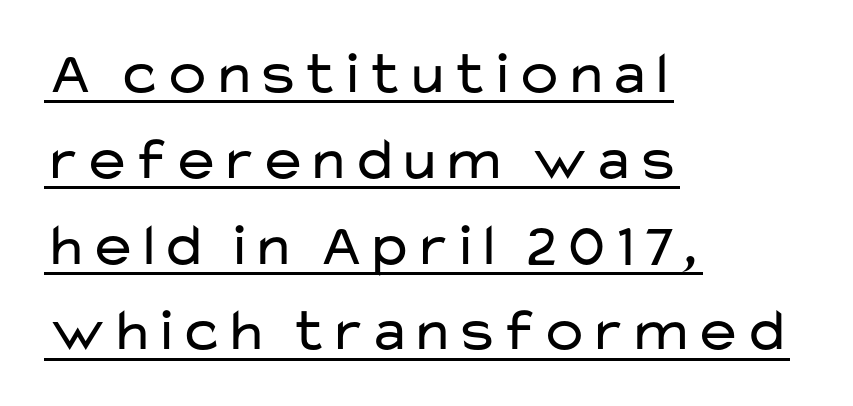
{"serif": "no", "italic": "no", "bold": "no", "weight": "regular", "width": "wide", "stroke_contrast": "low", "x_height": "medium", "monospaced": "no", "underline": "yes", "align": "left", "line_spacing": "normal", "line_spacing_ratio": 1.43, "letter_spacing": "normal", "letter_spacing_em": 0.0, "glyph_px": 60}
